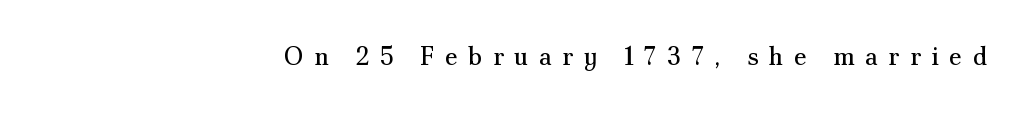
The image shows 25 px text type, upright; set right-aligned, unusually wide letter spacing (+0.42 em), not underlined.
